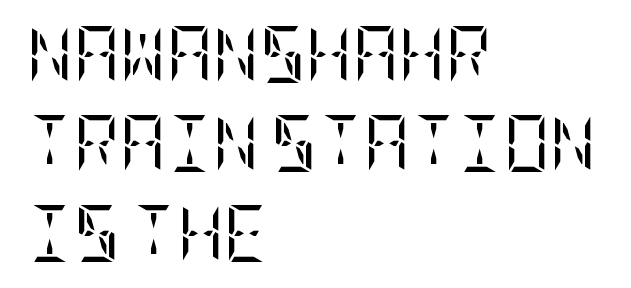
Letterform terminals end in serifs throughout the passage. Vertical spacing — default. The glyphs are unaccompanied by any horizontal stroke below them. Tall strokes in this sample are plumb rather than angled. You could call the tracking neutral — neither tight nor loose.
